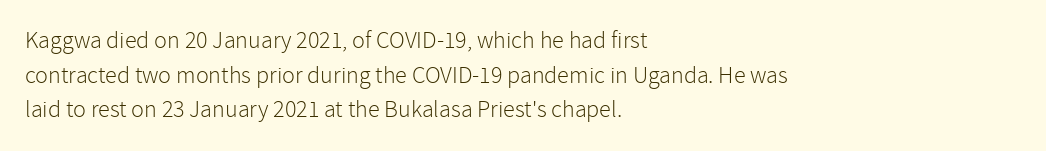
Q: Is the text bold? A: No.
Q: Is the text italic (slanted)? A: No, it is upright.
Q: Is the text underlined? A: No.
Q: How is the paragraph aligned? A: Left-aligned.
Q: Is the spacing between letters normal or unusually wide? A: Normal.
Q: Is the spacing between lines tight, normal or loose? A: Normal.
